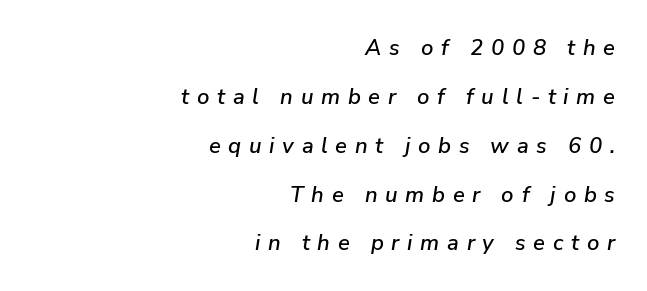
{"italic": "yes", "lean": "right", "slant_degrees": 9, "underline": "no", "align": "right", "line_spacing": "loose", "line_spacing_ratio": 2.22, "letter_spacing": "wide", "letter_spacing_em": 0.35, "glyph_px": 22}
